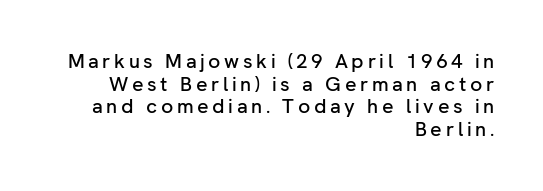
The image shows 20 px text type, upright; set right-aligned, tight line spacing (1.13x), not underlined.
